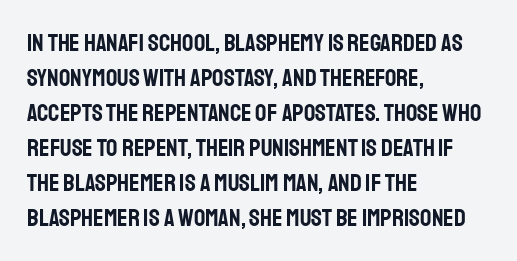
The rendering uses a moderate line-height, typical for paragraphs. A typesetter would call this zero additional tracking. Teacher's note: observe the even left margin — that is flush-left alignment. The string is rendered with underlining switched off. Posture: straight, roman, zero tilt.
